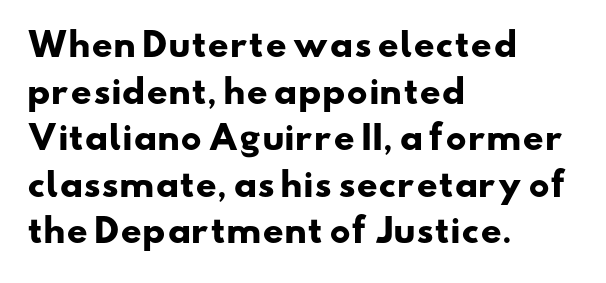
The gap between lines stays unmarked. On the weight axis this lands at bold, roughly 700. Proportional: the letters do not fall into vertical columns. Nothing sits at the stroke ends, so this counts as sans-serif. Quick note: interline space is typical.
